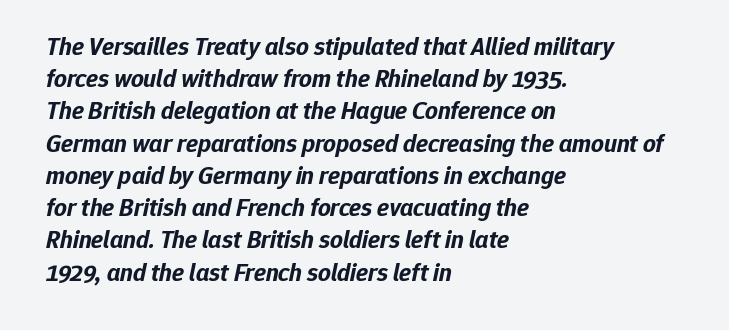
{"italic": "yes", "lean": "right", "slant_degrees": 12, "bold": "yes", "underline": "no", "align": "left", "line_spacing": "normal", "line_spacing_ratio": 1.29, "letter_spacing": "normal", "letter_spacing_em": 0.0, "glyph_px": 25}
